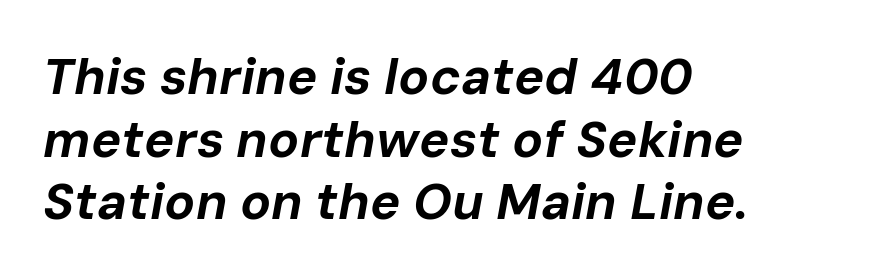
The image shows 51 px bold type, italic (leaning right); set left-aligned, line spacing 1.23x, normal letter spacing, not underlined; low stroke contrast and a medium x-height.
